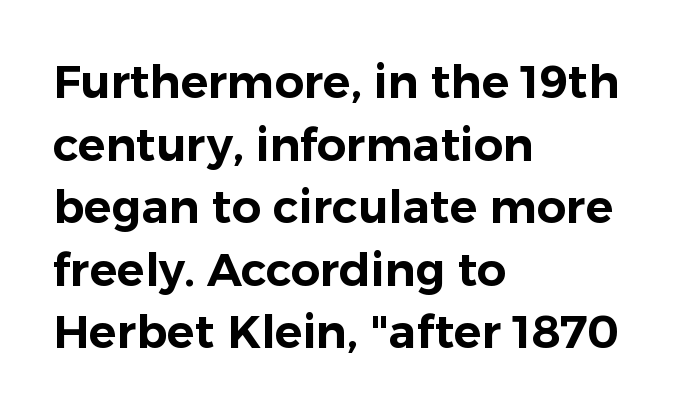
Nothing unusual about the tracking: characters are spaced as the font intends. In terms of leading, this rendering sits right in the middle. The passage shown is typed in a proportional face where columns would drift. When letters stand straight like this, we call the style roman or upright. Leftover space on each line is placed entirely after the last word. Underlining? Definitely not there.
